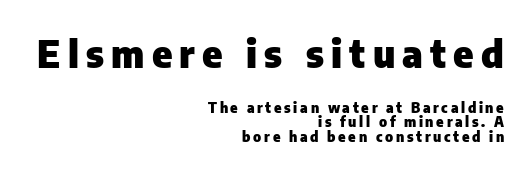
{"serif": "no", "italic": "no", "bold": "yes", "weight": "heavy", "width": "normal", "stroke_contrast": "low", "x_height": "medium", "monospaced": "no", "underline": "no", "align": "right", "line_spacing": "tight", "line_spacing_ratio": 1.04, "larger_block": "first", "size_ratio": 2.71, "glyph_px": 38}
